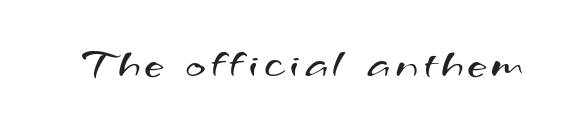
{"serif": "no", "bold": "no", "weight": "regular", "width": "wide", "stroke_contrast": "medium", "x_height": "small", "monospaced": "no", "underline": "no", "glyph_px": 43}
